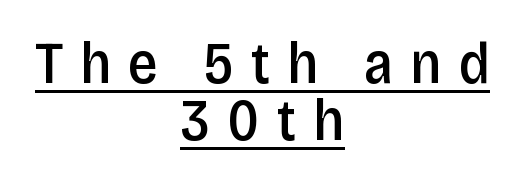
Q: Is the text bold? A: Semi-bold.
Q: Is the text italic (slanted)? A: No, it is upright.
Q: Is the typeface a serif or a sans-serif typeface? A: Sans-serif.
Q: Is the text underlined? A: Yes.
Q: How is the paragraph aligned? A: Centered.
Q: Is the spacing between letters normal or unusually wide? A: Unusually wide.
Q: Is the spacing between lines tight, normal or loose? A: Tight.
Q: Width (condensed, normal, or wide)? A: Condensed.
Q: Stroke contrast? A: Low.
Q: x-height? A: Large.
Q: Monospaced? A: No.
